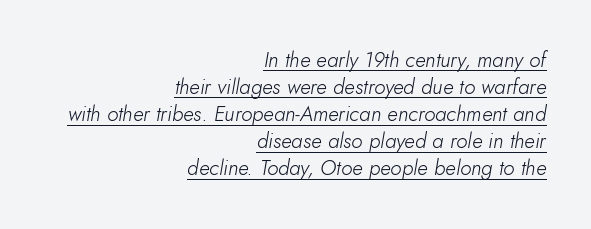
{"italic": "yes", "lean": "right", "slant_degrees": 10, "bold": "no", "underline": "yes", "align": "right", "line_spacing": "normal", "line_spacing_ratio": 1.29, "letter_spacing": "normal", "letter_spacing_em": 0.0, "glyph_px": 21}
